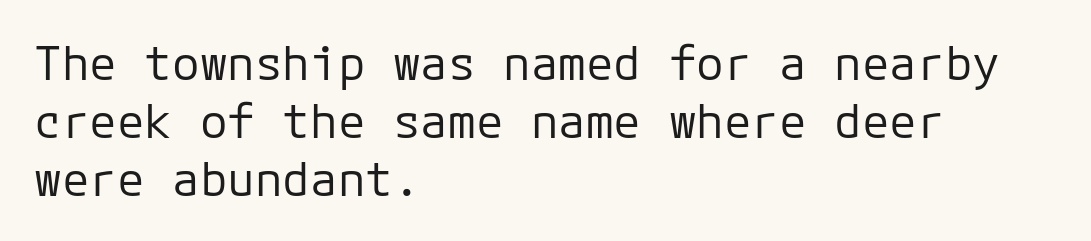
Q: Is the text bold? A: No.
Q: Is the text italic (slanted)? A: No, it is upright.
Q: Is the typeface a serif or a sans-serif typeface? A: Sans-serif.
Q: Is the text underlined? A: No.
Q: How is the paragraph aligned? A: Left-aligned.
Q: Is the spacing between letters normal or unusually wide? A: Normal.
Q: Is the spacing between lines tight, normal or loose? A: Normal.
Q: Width (condensed, normal, or wide)? A: Normal.
Q: Stroke contrast? A: Low.
Q: x-height? A: Medium.
Q: Monospaced? A: Yes.
